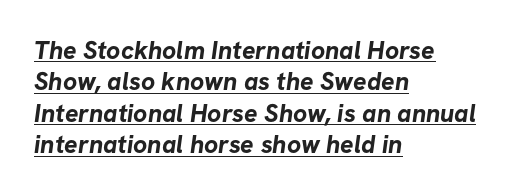
Spacing between characters is what you'd get straight out of the box. A normal amount of white space separates one row of letters from the next. You can see a thin bar hugging the bottom of the glyphs. The lines are quadded left. The face used here has the dense, thick strokes of a bold.
